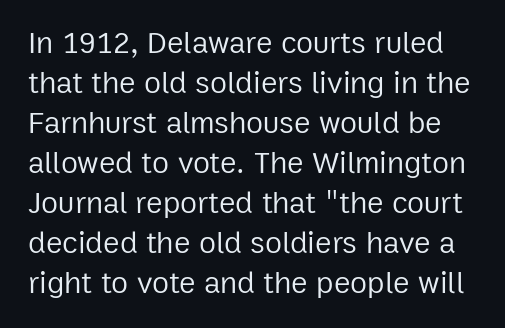
Q: Is the text bold? A: No.
Q: Is the text italic (slanted)? A: No, it is upright.
Q: Is the typeface a serif or a sans-serif typeface? A: Sans-serif.
Q: Is the text underlined? A: No.
Q: Is the spacing between letters normal or unusually wide? A: Normal.
Q: Is the spacing between lines tight, normal or loose? A: Normal.
Q: Width (condensed, normal, or wide)? A: Normal.
Q: Stroke contrast? A: Low.
Q: x-height? A: Medium.
Q: Monospaced? A: No.
